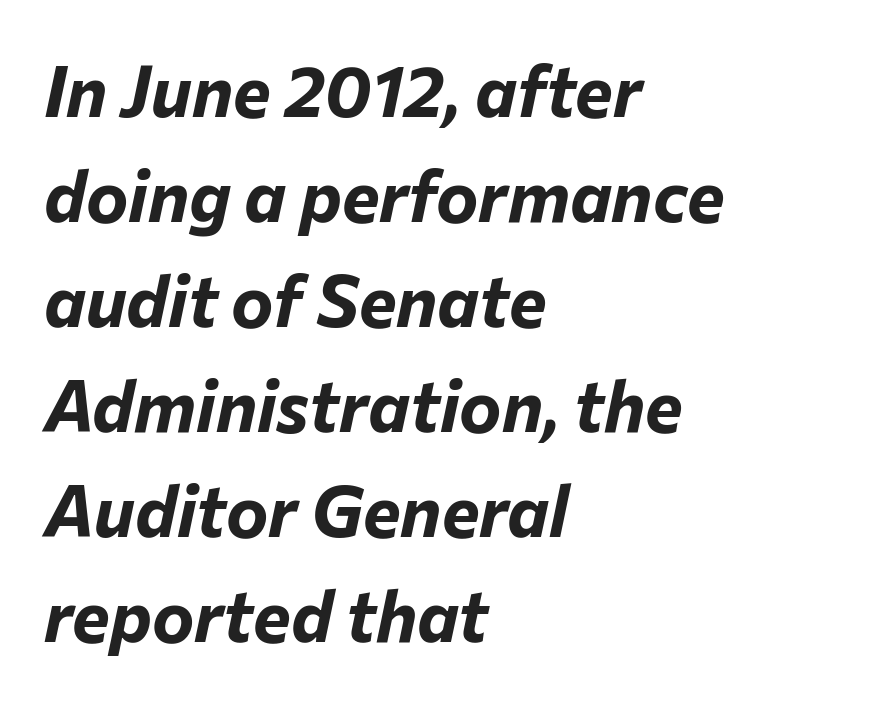
The image shows 71 px bold type, italic (leaning right); set left-aligned, normal line spacing (1.48x), normal letter spacing, not underlined; low stroke contrast and a medium x-height.
